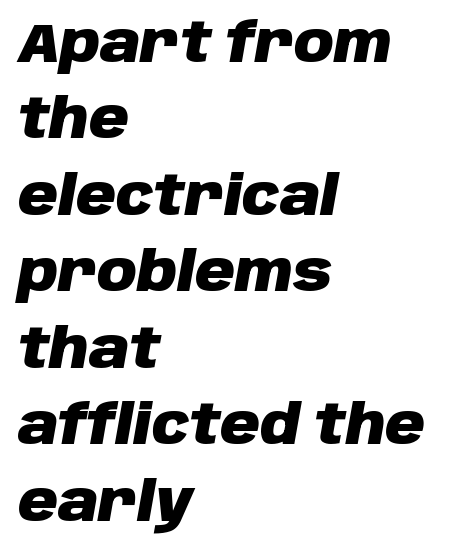
The ragged edge is on the right, which tells us the setting is flush left. A typesetter would call this zero additional tracking. Quick note: interline space is typical. The passage shown is emphatically bold.
